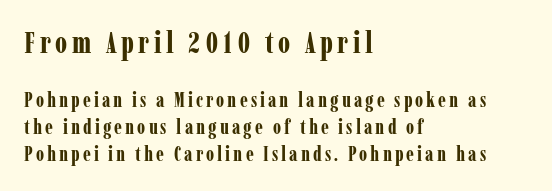
The image shows 30 px bold, condensed serif type, upright; set left-aligned, normal line spacing (1.35x), not underlined; the first (top) block is 1.5x larger; low stroke contrast and a medium x-height.
